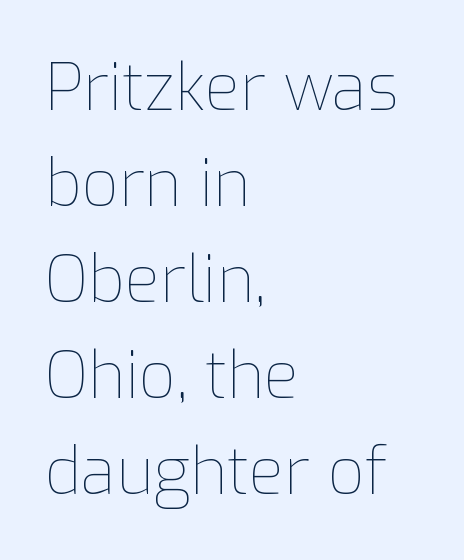
{"italic": "no", "bold": "no", "weight": "thin", "width": "normal", "stroke_contrast": "low", "x_height": "medium", "monospaced": "no", "underline": "no", "align": "left", "line_spacing": "normal", "line_spacing_ratio": 1.5, "letter_spacing": "normal", "letter_spacing_em": 0.0, "glyph_px": 64}
